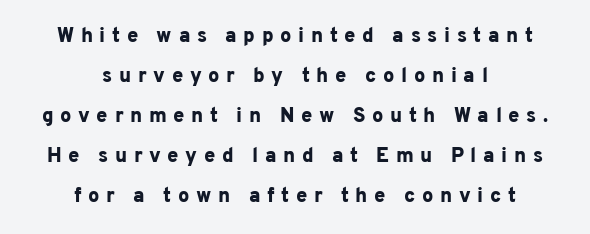
{"italic": "no", "bold": "yes", "underline": "no", "align": "center", "line_spacing": "loose", "line_spacing_ratio": 2.0, "letter_spacing": "wide", "letter_spacing_em": 0.33, "glyph_px": 20}
